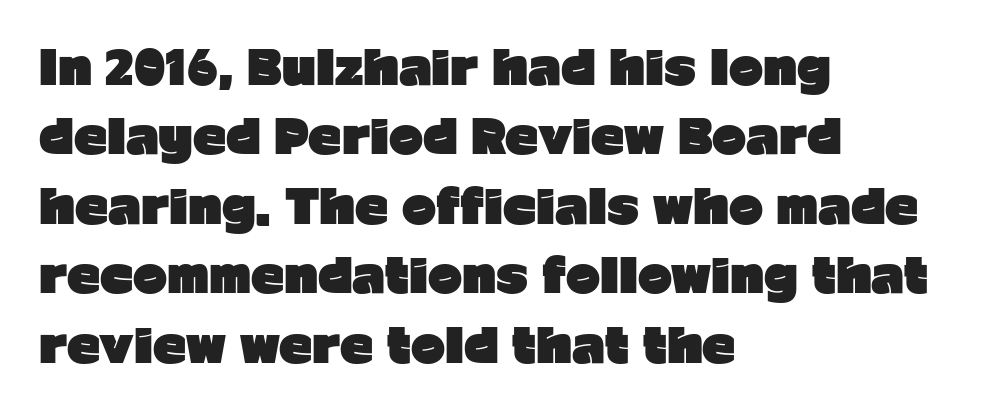
The image shows 46 px heavy sans-serif type, upright; set left-aligned, normal line spacing (1.51x), normal letter spacing, not underlined; low stroke contrast and a medium x-height.
